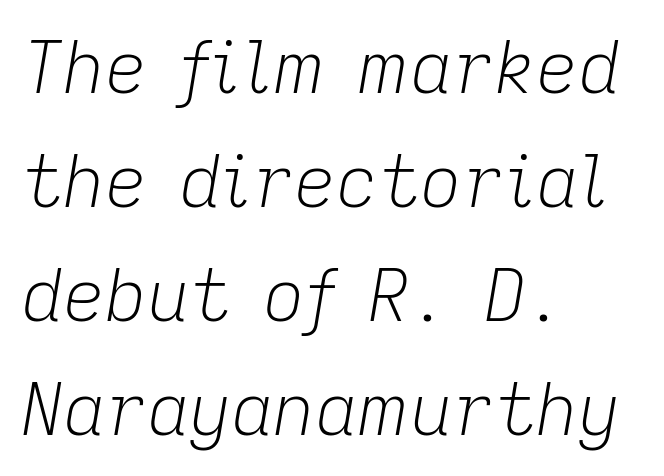
Q: Is the text bold? A: No.
Q: Is the text italic (slanted)? A: Yes, it leans right by about 9 degrees.
Q: Is the text underlined? A: No.
Q: How is the paragraph aligned? A: Left-aligned.
Q: Is the spacing between letters normal or unusually wide? A: Normal.
Q: Is the spacing between lines tight, normal or loose? A: Normal.
Q: Width (condensed, normal, or wide)? A: Normal.
Q: Stroke contrast? A: Low.
Q: x-height? A: Medium.
Q: Monospaced? A: No.
